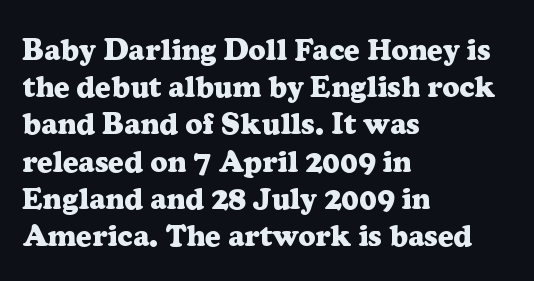
Small tapered or slab feet sit at the stroke ends, so this counts as serif. Here the glyphs are tracked normally, forming tight word shapes. Upright lettering throughout. Is this a fixed-width face? No — the glyphs have proportional, varying widths.
